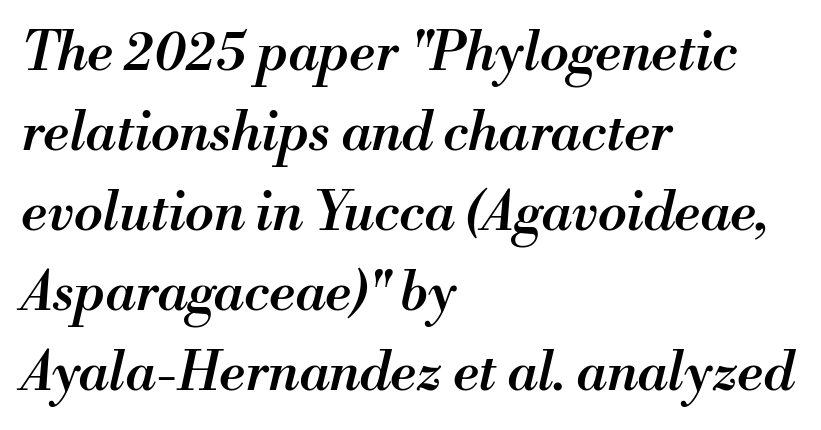
Anything drawn beneath the words? Only blank space. Looks like regular typesetting: each glyph gets only the width it needs. A somewhat darkened texture: the type is semibold rather than bold. Would a proofreader flag this as italicized? Yes. Regarding leading, the lines here are spaced in the standard way. What stands out about the letter spacing? Nothing — it is the standard amount.
